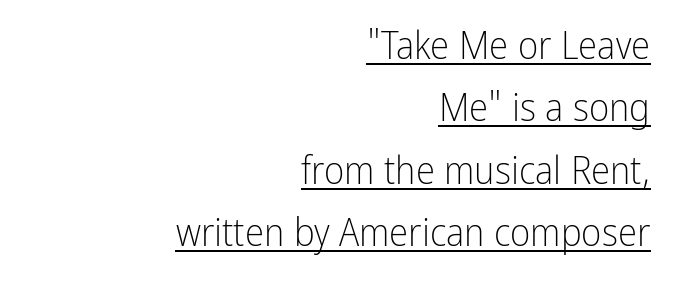
The image shows 39 px light, condensed sans-serif type, upright; set right-aligned, normal line spacing (1.6x), normal letter spacing, underlined; low stroke contrast and a medium x-height.
